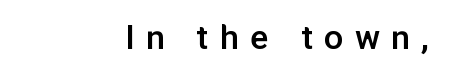
The image shows 38 px semibold sans-serif type, upright; set unusually wide letter spacing (+0.3 em), not underlined; low stroke contrast and a medium x-height.
